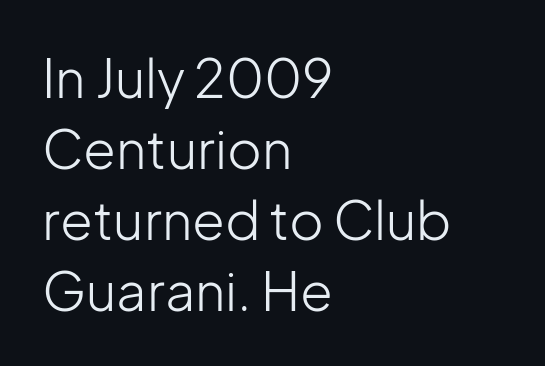
The image shows 53 px light sans-serif type, upright; set left-aligned, normal line spacing (1.34x), normal letter spacing, not underlined; low stroke contrast and a medium x-height.
